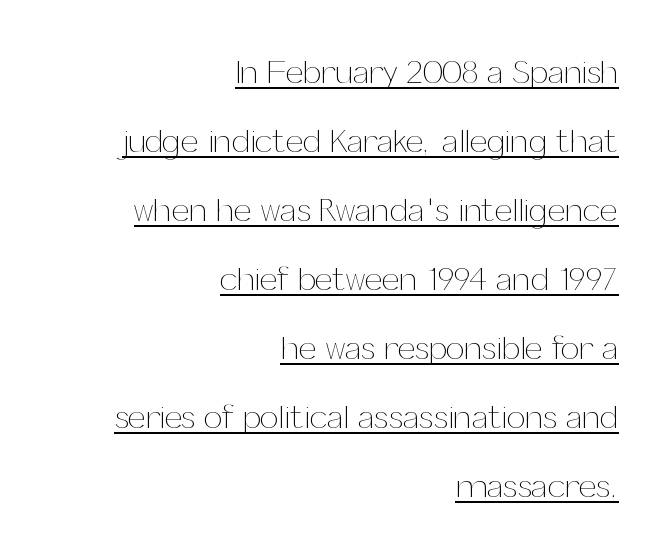
Q: Is the text bold? A: No.
Q: Is the text italic (slanted)? A: No, it is upright.
Q: Is the text underlined? A: Yes.
Q: How is the paragraph aligned? A: Right-aligned.
Q: Is the spacing between letters normal or unusually wide? A: Normal.
Q: Is the spacing between lines tight, normal or loose? A: Loose.
Q: Width (condensed, normal, or wide)? A: Normal.
Q: Stroke contrast? A: Medium.
Q: x-height? A: Medium.
Q: Monospaced? A: No.
